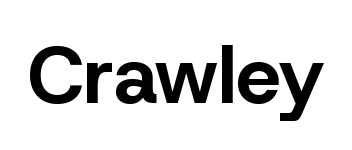
The image shows 80 px bold sans-serif type, upright; set normal letter spacing, not underlined; low stroke contrast and a medium x-height.
